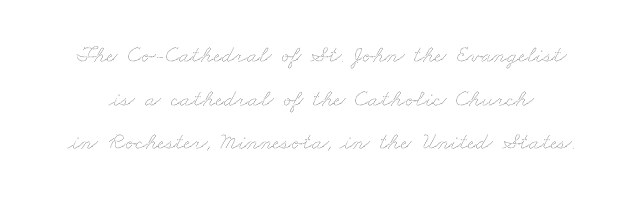
{"bold": "no", "underline": "no", "line_spacing_ratio": 1.82, "letter_spacing": "normal", "letter_spacing_em": 0.0, "glyph_px": 24}
